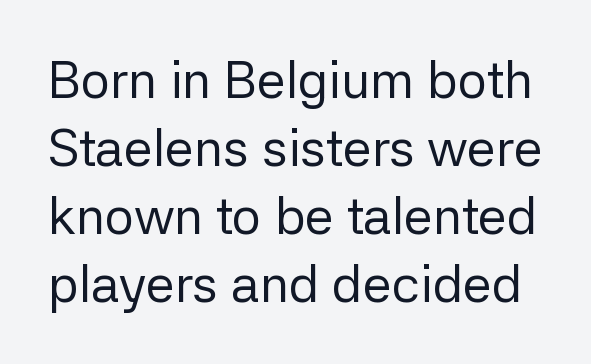
Q: Is the text bold? A: No.
Q: Is the text italic (slanted)? A: No, it is upright.
Q: Is the typeface a serif or a sans-serif typeface? A: Sans-serif.
Q: Is the text underlined? A: No.
Q: Is the spacing between letters normal or unusually wide? A: Normal.
Q: Is the spacing between lines tight, normal or loose? A: Normal.
Q: Width (condensed, normal, or wide)? A: Normal.
Q: Stroke contrast? A: Low.
Q: x-height? A: Medium.
Q: Monospaced? A: No.
